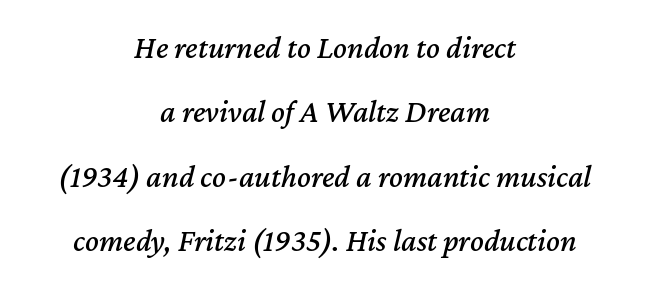
{"italic": "yes", "lean": "right", "slant_degrees": 12, "width": "normal", "stroke_contrast": "medium", "x_height": "medium", "monospaced": "no", "underline": "no", "align": "center", "line_spacing": "loose", "line_spacing_ratio": 2.01, "letter_spacing": "normal", "letter_spacing_em": 0.0, "glyph_px": 32}
